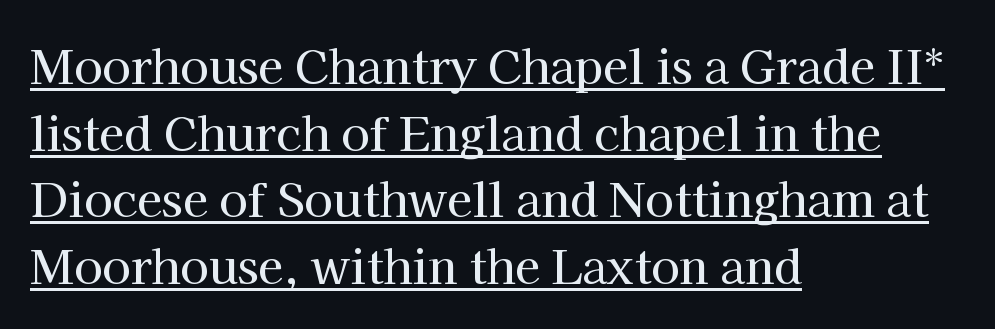
Q: Is the text italic (slanted)? A: No, it is upright.
Q: Is the typeface a serif or a sans-serif typeface? A: Serif.
Q: Is the text underlined? A: Yes.
Q: How is the paragraph aligned? A: Left-aligned.
Q: Is the spacing between letters normal or unusually wide? A: Normal.
Q: Is the spacing between lines tight, normal or loose? A: Normal.
Q: Width (condensed, normal, or wide)? A: Normal.
Q: Stroke contrast? A: High.
Q: x-height? A: Medium.
Q: Monospaced? A: No.
